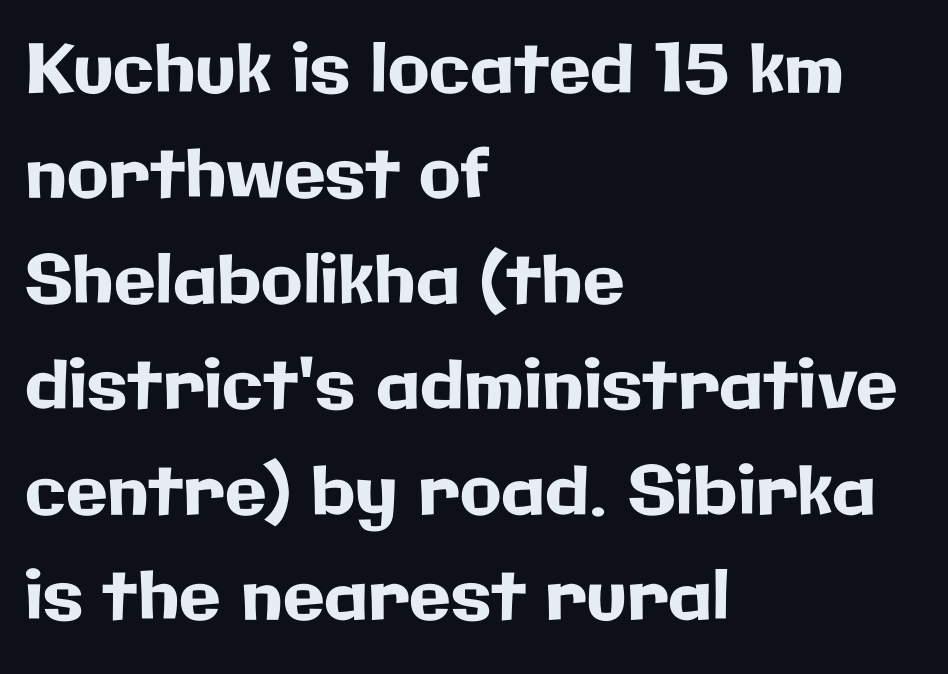
The image shows 68 px sans-serif type, upright; set left-aligned, normal line spacing (1.55x), normal letter spacing, not underlined; low stroke contrast and a medium x-height.
